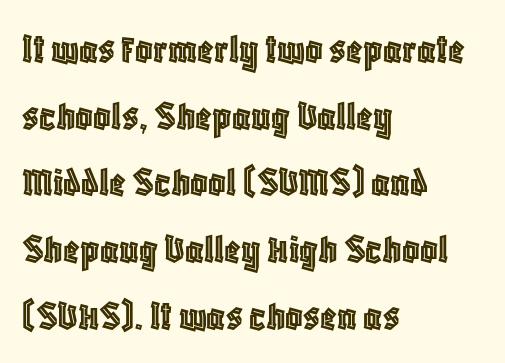
{"italic": "no", "width": "condensed", "x_height": "large", "monospaced": "no", "underline": "no", "align": "left", "line_spacing": "normal", "line_spacing_ratio": 1.55, "letter_spacing": "normal", "letter_spacing_em": 0.0, "glyph_px": 43}
